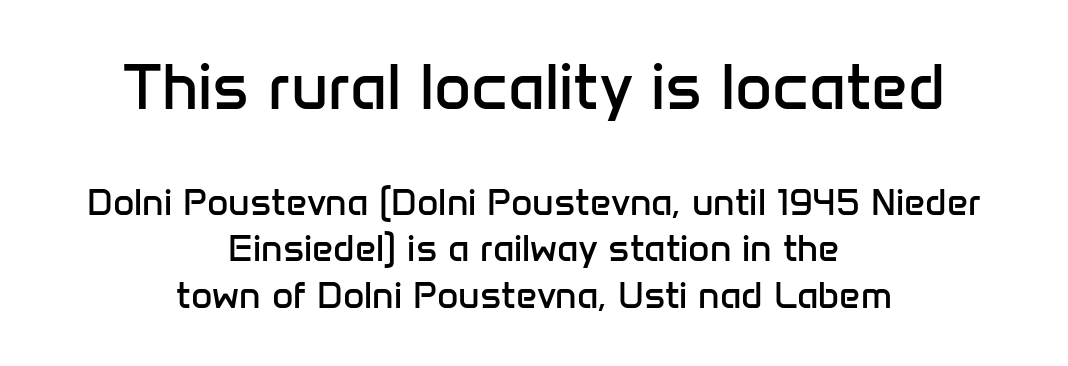
The face used here is proportionally spaced, like ordinary book or web type. Honestly, the row spacing looks completely unremarkable. Descender tails drop into unmarked territory. Glyph-to-glyph distance matches everyday printed text. Large over small — that's the arrangement of the two blocks here. Is there any slant? The stems are plumb.
